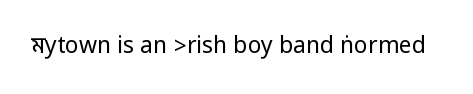
{"italic": "no", "bold": "no", "underline": "no", "letter_spacing": "normal", "letter_spacing_em": 0.0, "glyph_px": 23}
